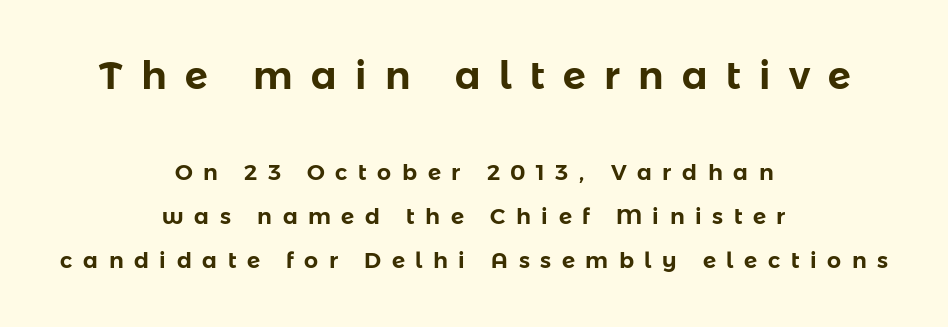
Note: larger setting up top, smaller setting below. The letters stand upright; this is a roman face. Plain, unruled lines of type. This block would shrink considerably if given ordinary leading; it's expanded now. Each word looks stretched out because of the extra space between its letters. Here the designer chose a conventional face with non-uniform glyph widths.
